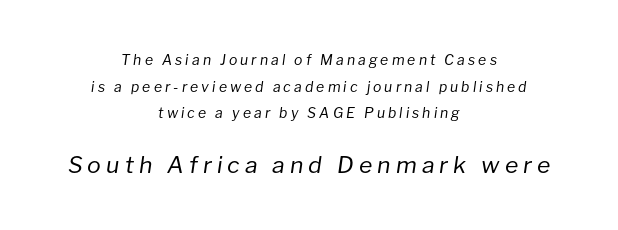
{"italic": "yes", "lean": "right", "slant_degrees": 8, "bold": "no", "underline": "no", "align": "center", "line_spacing": "loose", "line_spacing_ratio": 1.91, "letter_spacing": "wide", "letter_spacing_em": 0.22, "larger_block": "second", "size_ratio": 1.64, "glyph_px": 23}
